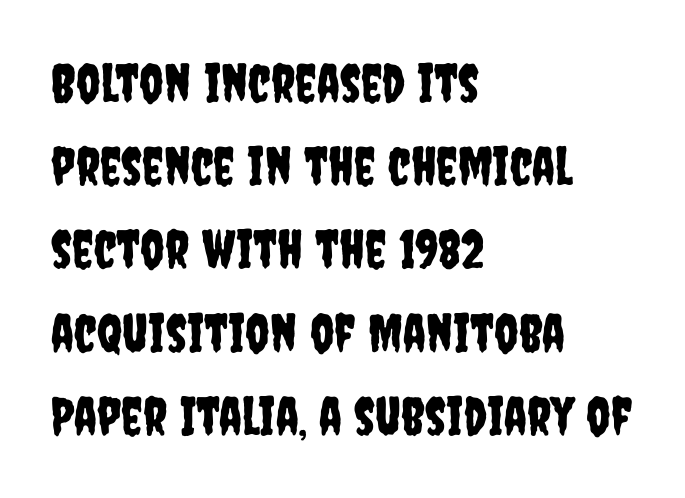
The passage shown stacks its lines at a standard gap. Quick note: underline off. To sum up the face: it is a sans, with no serifs. The passage shown has conventional tracking throughout.
